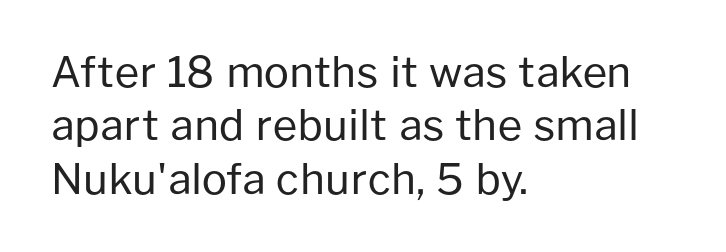
Varying glyph widths throughout — classic text-font behaviour. Bare-footed words on every line. One glance says typical: line gaps are just what's usual. Stems and bowls with no extra thickness — not bold. Reading down the block, your eye returns to a fixed left position each line. The passage shown has conventional tracking throughout.
